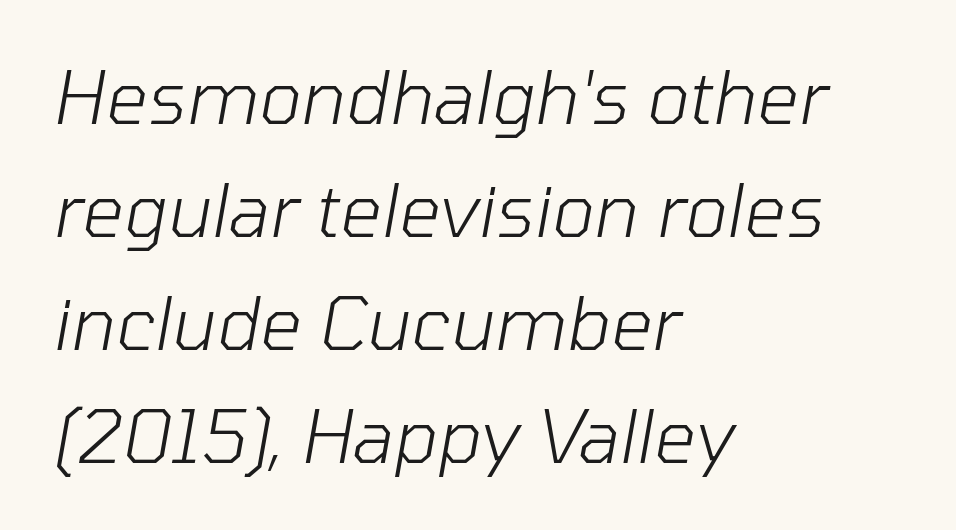
The image shows 73 px light type, italic (leaning right); set left-aligned, normal line spacing (1.55x), normal letter spacing, not underlined; low stroke contrast and a medium x-height.
